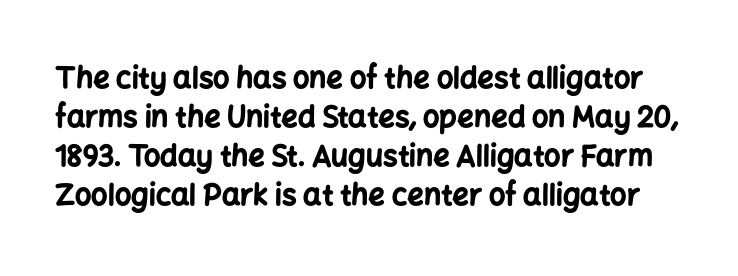
Q: Is the text bold? A: Yes.
Q: Is the text italic (slanted)? A: No, it is upright.
Q: Is the typeface a serif or a sans-serif typeface? A: Sans-serif.
Q: Is the text underlined? A: No.
Q: Is the spacing between letters normal or unusually wide? A: Normal.
Q: Is the spacing between lines tight, normal or loose? A: Normal.
Q: Width (condensed, normal, or wide)? A: Normal.
Q: Stroke contrast? A: Low.
Q: x-height? A: Medium.
Q: Monospaced? A: No.
